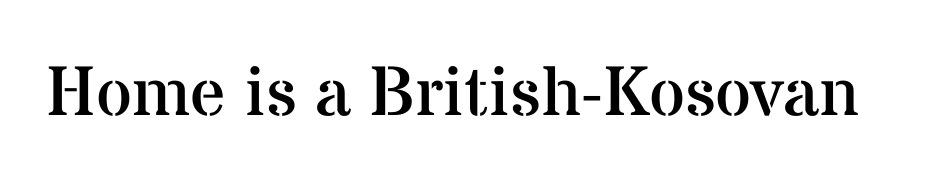
Look at the tracking — it's just the regular setting, nothing added. To sum up the face: it has serifs. The lettering holds an erect, upright posture throughout. The face used here is proportionally spaced, like ordinary book or web type. The foot of each line stays bare and open. The font is comparable to plain body text, perhaps lighter.
